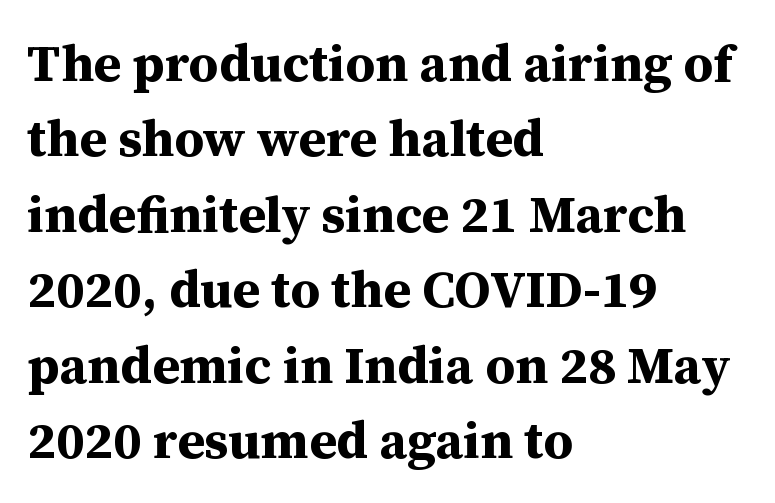
Glyph-to-glyph distance matches everyday printed text. Old-style or modern, the face here clearly has serifs. Plenty of ink on the page — the face is bold. Left-aligned paragraph, ragged on the right.
